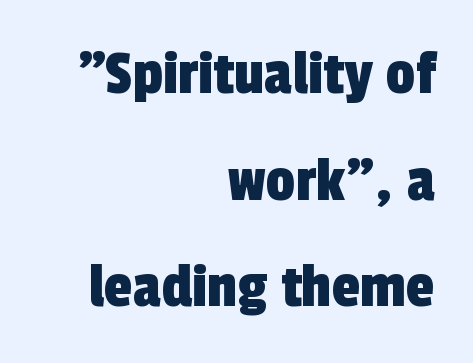
{"serif": "no", "width": "condensed", "x_height": "medium", "monospaced": "no", "underline": "no", "align": "right", "line_spacing": "normal", "line_spacing_ratio": 1.64, "letter_spacing": "normal", "letter_spacing_em": 0.0, "glyph_px": 65}
